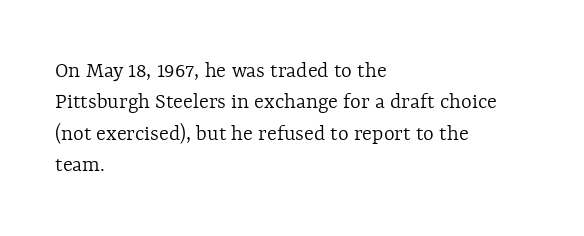
Q: Is the text bold? A: No.
Q: Is the text italic (slanted)? A: No, it is upright.
Q: Is the text underlined? A: No.
Q: How is the paragraph aligned? A: Left-aligned.
Q: Is the spacing between letters normal or unusually wide? A: Normal.
Q: Is the spacing between lines tight, normal or loose? A: Normal.
